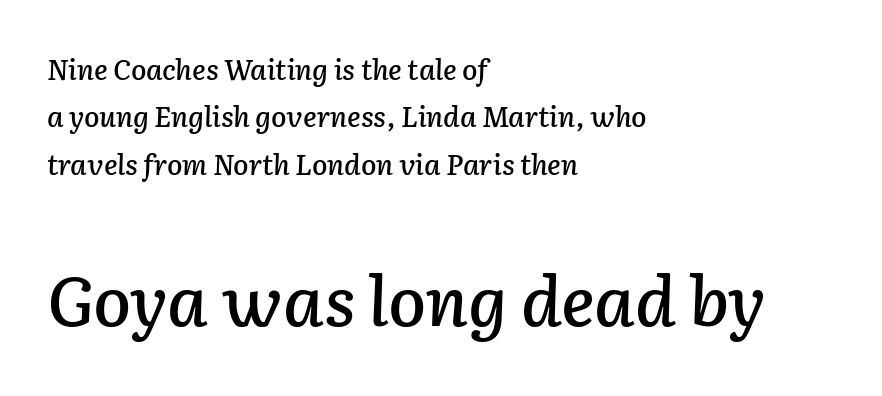
Bigger letters appear in the bottom chunk; the top chunk is reduced. The leading is moderate, giving the passage an even texture. Quick note: underline off. The face used here is proportionally spaced, like ordinary book or web type.
